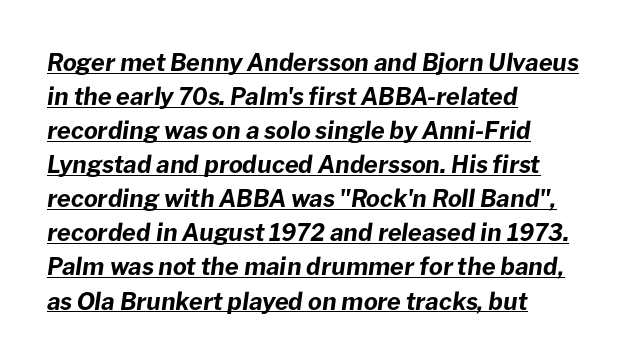
Q: Is the text bold? A: Yes.
Q: Is the text italic (slanted)? A: Yes, it leans right by about 8 degrees.
Q: Is the text underlined? A: Yes.
Q: How is the paragraph aligned? A: Left-aligned.
Q: Is the spacing between letters normal or unusually wide? A: Normal.
Q: Is the spacing between lines tight, normal or loose? A: Normal.
